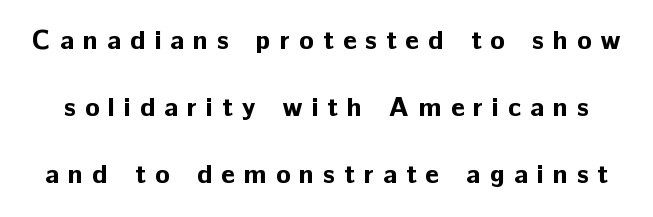
Characters follow at a spacing far wider than the type designer built in. Quick note: not italic, upright. Leading is clearly above the norm, producing a sparse column. Nobody drew a line under any word here. In terms of weight, the rendering is a true, heavy bold.
